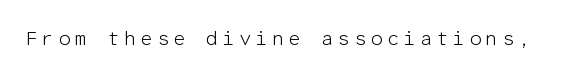
The type sits square on the baseline with zero lean. The strip under each line holds only bare page. Is the stroke heavy? The answer is a plain regular-or-lighter.
